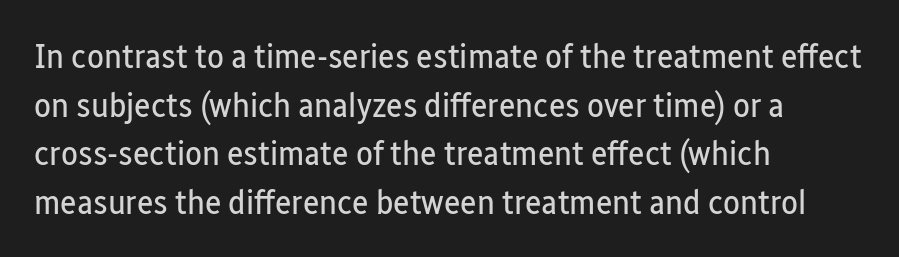
{"serif": "no", "italic": "no", "bold": "no", "weight": "regular", "width": "condensed", "stroke_contrast": "low", "x_height": "medium", "monospaced": "no", "underline": "no", "align": "left", "line_spacing": "normal", "line_spacing_ratio": 1.39, "letter_spacing": "normal", "letter_spacing_em": 0.0, "glyph_px": 35}
